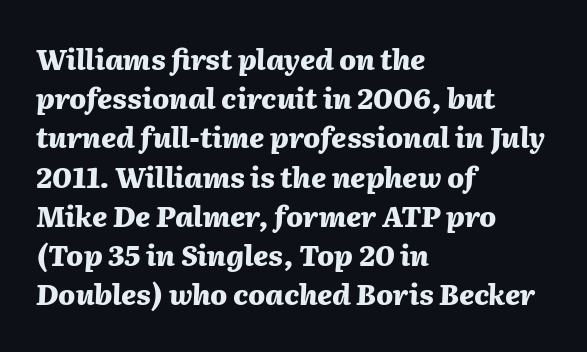
{"italic": "yes", "lean": "right", "slant_degrees": 2, "bold": "yes", "weight": "heavy", "width": "normal", "stroke_contrast": "medium", "x_height": "medium", "monospaced": "no", "underline": "no", "align": "left", "line_spacing": "normal", "line_spacing_ratio": 1.4, "letter_spacing": "normal", "letter_spacing_em": 0.0, "glyph_px": 28}
